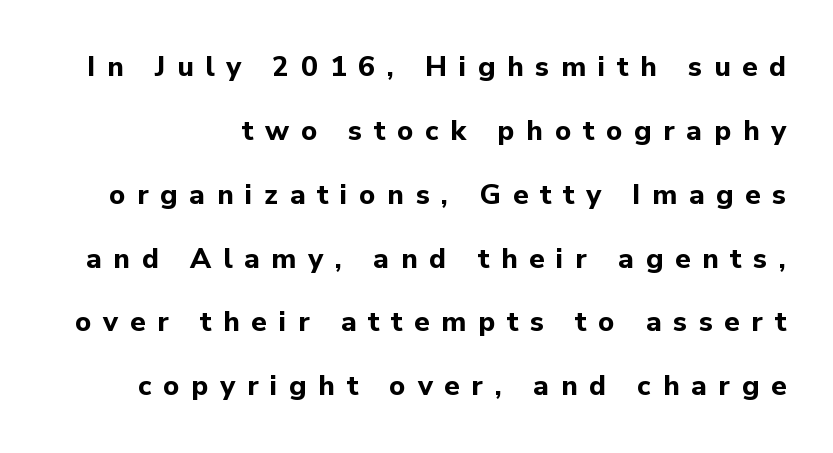
Strong, thick strokes mark this as bold type. Are there feet on the stems? There aren't — it's a sans. Underline: absent. Note the varied advance widths — an 'i' is clearly narrower than an 'm'.
